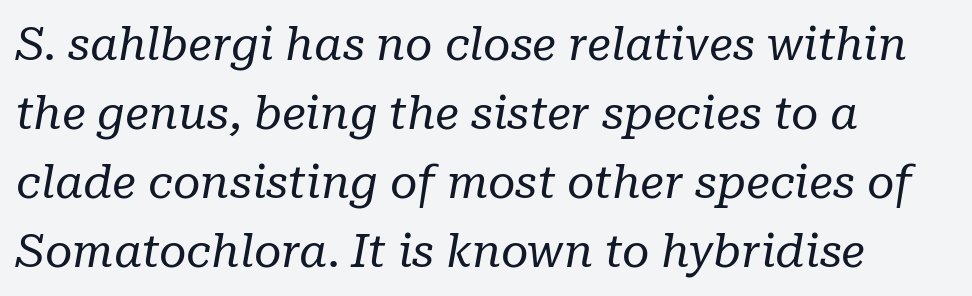
{"serif": "yes", "italic": "yes", "lean": "right", "slant_degrees": 10, "bold": "no", "weight": "regular", "width": "normal", "stroke_contrast": "low", "x_height": "medium", "monospaced": "no", "underline": "no", "align": "left", "line_spacing": "normal", "line_spacing_ratio": 1.47, "letter_spacing": "normal", "letter_spacing_em": 0.0, "glyph_px": 47}
